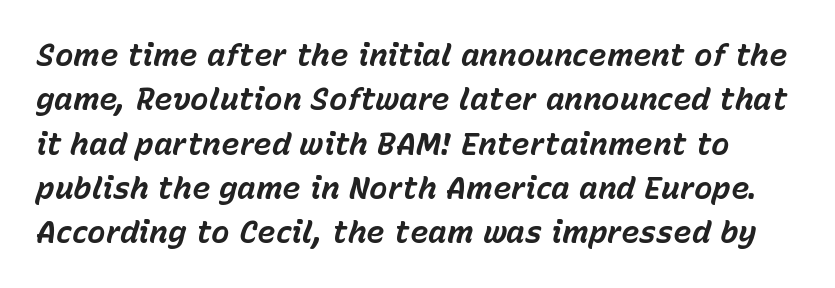
You could not count columns in this text — the font is proportionally spaced. The letterforms sit shoulder to shoulder at normal distance. Observe the lean: these are italic letterforms. The strokes are fattened all the way to bold.
